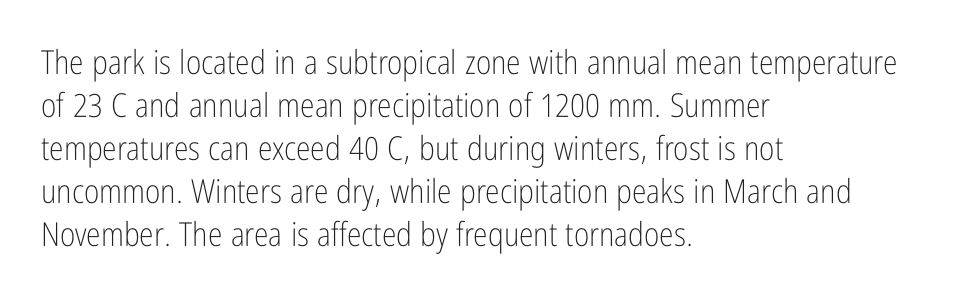
The image shows 33 px light, condensed sans-serif type, upright; set left-aligned, normal line spacing (1.3x), normal letter spacing, not underlined; low stroke contrast and a medium x-height.
